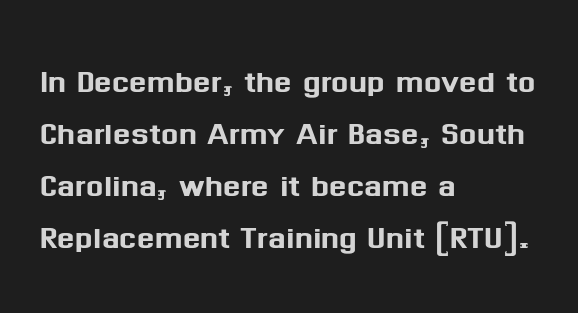
The image shows 41 px sans-serif type, upright; set left-aligned, normal line spacing (1.27x), normal letter spacing, not underlined; medium stroke contrast and a medium x-height.
